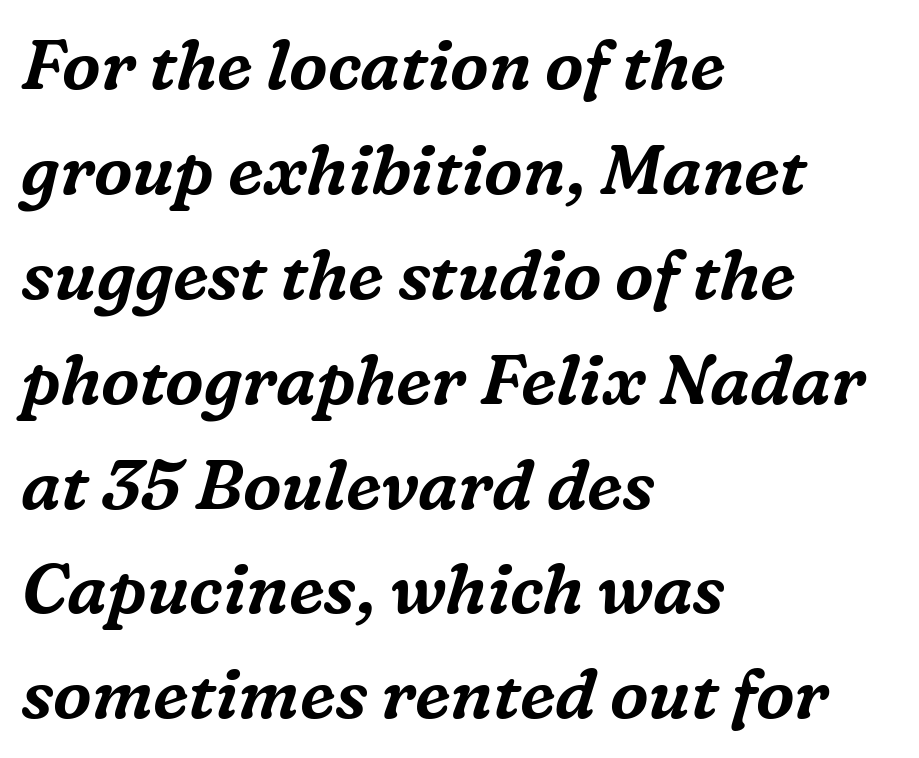
Here the designer chose a conventional face with non-uniform glyph widths. Spacing between characters is what you'd get straight out of the box. Successive baselines arrive at the customary interval. A clean baseline with only descenders dipping below it.
